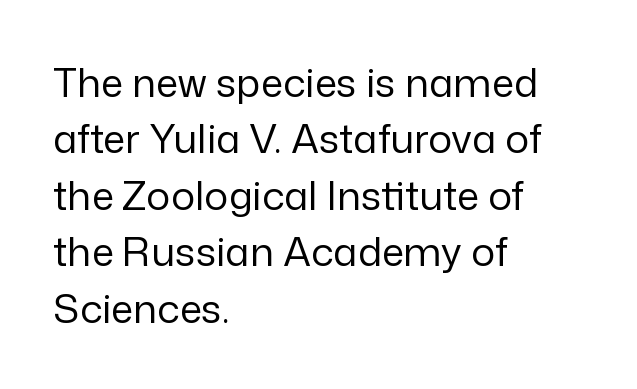
{"serif": "no", "italic": "no", "bold": "no", "weight": "regular", "width": "normal", "stroke_contrast": "low", "x_height": "medium", "monospaced": "no", "underline": "no", "align": "left", "line_spacing": "normal", "line_spacing_ratio": 1.41, "letter_spacing": "normal", "letter_spacing_em": 0.0, "glyph_px": 40}
